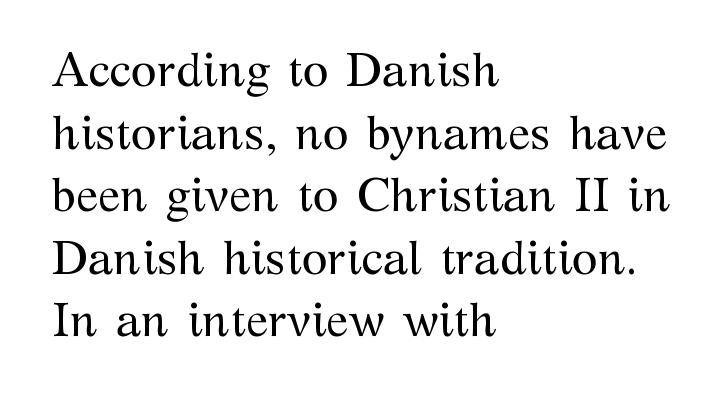
The image shows 47 px regular-weight serif type, upright; set left-aligned, normal line spacing (1.33x), normal letter spacing, not underlined; medium stroke contrast and a medium x-height.
